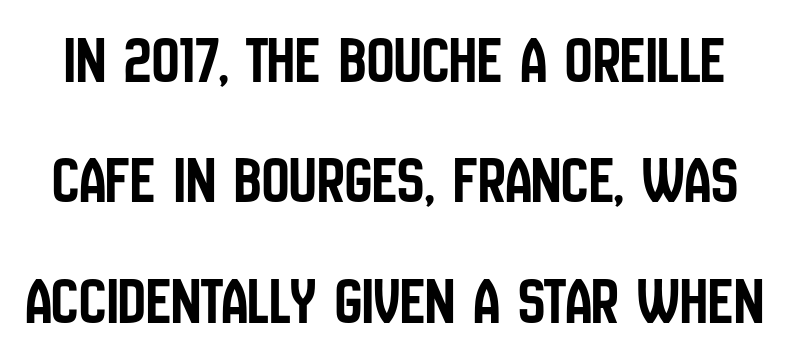
{"serif": "no", "italic": "no", "width": "condensed", "stroke_contrast": "low", "x_height": "large", "monospaced": "no", "underline": "no", "line_spacing_ratio": 1.77, "letter_spacing": "normal", "letter_spacing_em": 0.0, "glyph_px": 68}
